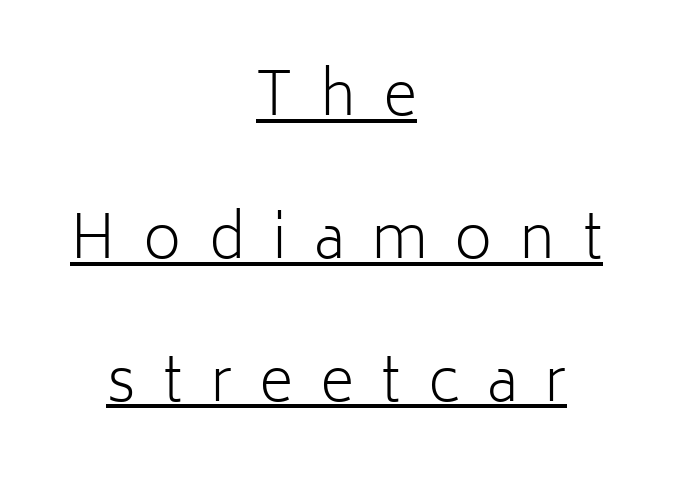
The image shows 59 px light sans-serif type, upright; set centered, loose line spacing (2.42x), unusually wide letter spacing (+0.46 em), underlined; low stroke contrast and a medium x-height.
